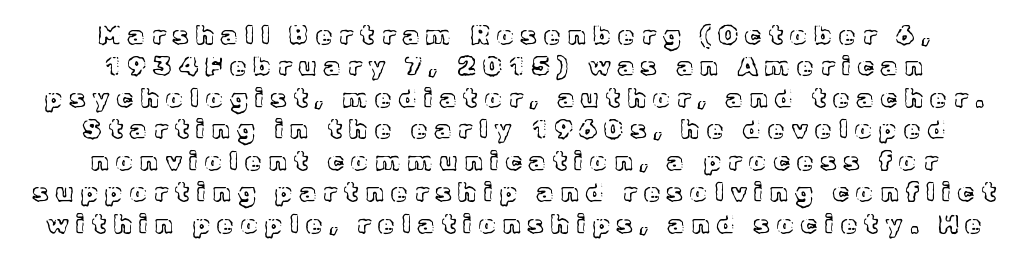
The image shows 26 px text type, upright; set centered, line spacing 1.21x, unusually wide letter spacing (+0.29 em), not underlined.
